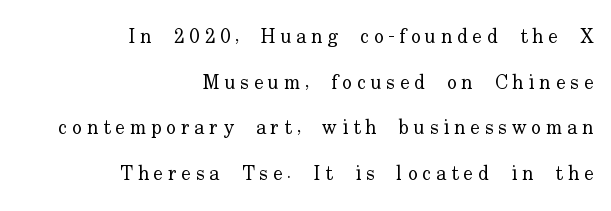
{"italic": "no", "bold": "no", "underline": "no", "align": "right", "line_spacing": "loose", "line_spacing_ratio": 2.28, "letter_spacing": "wide", "letter_spacing_em": 0.25, "glyph_px": 20}
